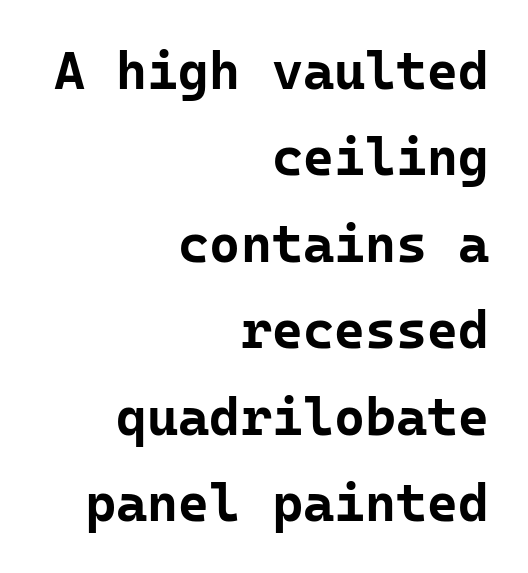
To sum up the face: it is a sans, with no serifs. Type without underlining. Letter spacing: default. A normal amount of white space separates one row of letters from the next. How heavy is the stroke? Heavy — this is a bold. Characters remain perfectly vertical along every line.
